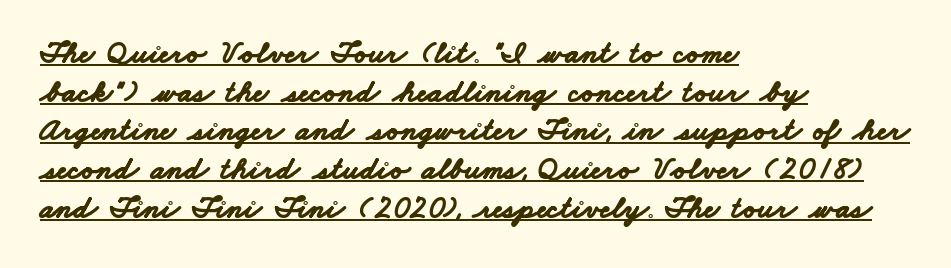
Q: Is the text bold? A: Yes.
Q: Is the typeface a serif or a sans-serif typeface? A: Sans-serif.
Q: Is the text underlined? A: Yes.
Q: How is the paragraph aligned? A: Left-aligned.
Q: Is the spacing between letters normal or unusually wide? A: Normal.
Q: Width (condensed, normal, or wide)? A: Wide.
Q: Stroke contrast? A: Low.
Q: x-height? A: Small.
Q: Monospaced? A: No.
